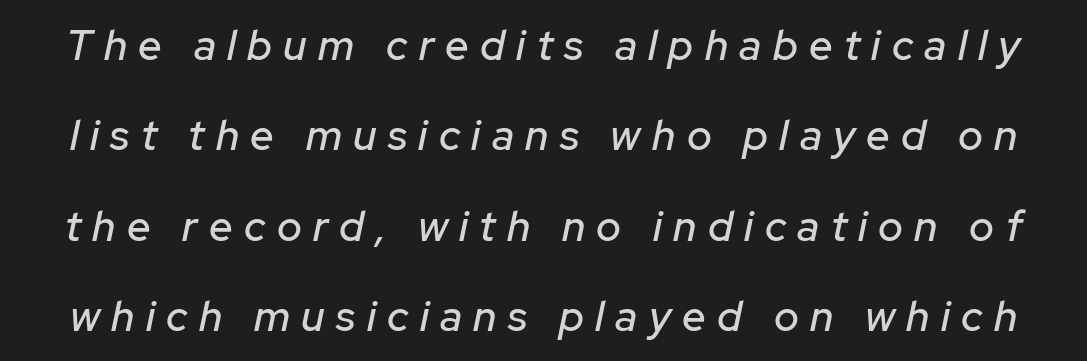
There's an unmistakable incline to the writing here. The letterforms stand isolated, each surrounded by extra space. What's the leading like? Stretched, with rows far apart. Lines of text with bare space underneath.
